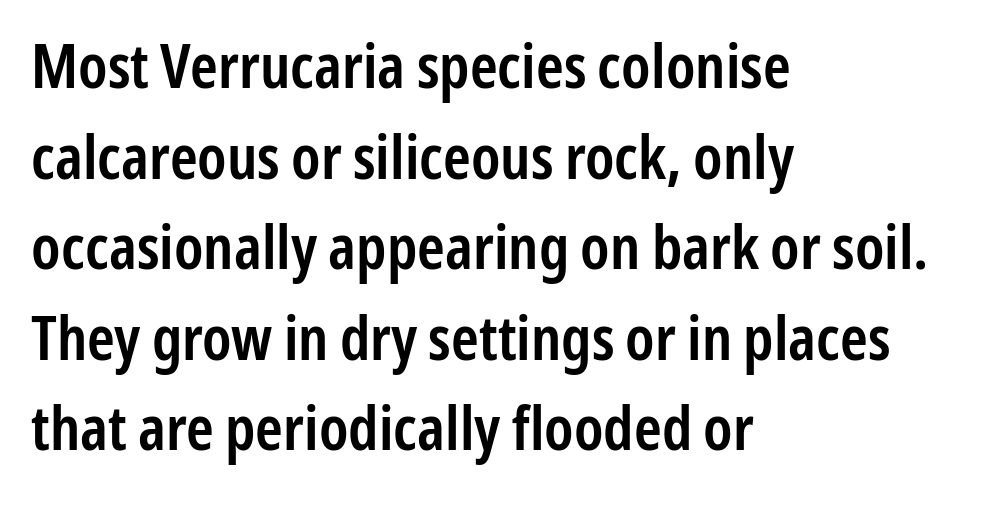
Q: Is the text bold? A: Semi-bold.
Q: Is the text italic (slanted)? A: No, it is upright.
Q: Is the typeface a serif or a sans-serif typeface? A: Sans-serif.
Q: Is the text underlined? A: No.
Q: How is the paragraph aligned? A: Left-aligned.
Q: Is the spacing between letters normal or unusually wide? A: Normal.
Q: Is the spacing between lines tight, normal or loose? A: Normal.
Q: Width (condensed, normal, or wide)? A: Condensed.
Q: Stroke contrast? A: Low.
Q: x-height? A: Medium.
Q: Monospaced? A: No.
